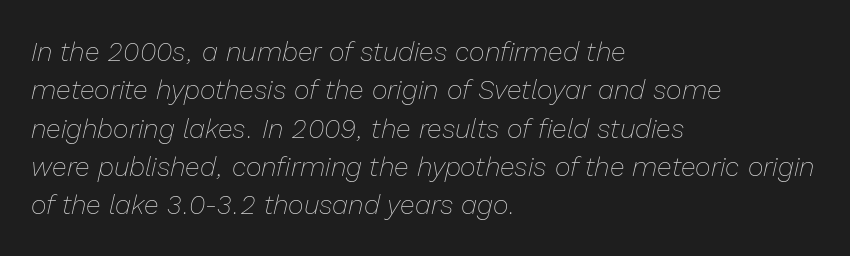
Q: Is the text bold? A: No.
Q: Is the text italic (slanted)? A: Yes, it leans right by about 13 degrees.
Q: Is the text underlined? A: No.
Q: How is the paragraph aligned? A: Left-aligned.
Q: Is the spacing between letters normal or unusually wide? A: Normal.
Q: Is the spacing between lines tight, normal or loose? A: Normal.
